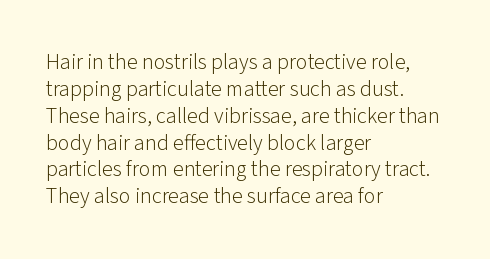
Q: Is the text bold? A: No.
Q: Is the text italic (slanted)? A: No, it is upright.
Q: Is the text underlined? A: No.
Q: How is the paragraph aligned? A: Left-aligned.
Q: Is the spacing between letters normal or unusually wide? A: Normal.
